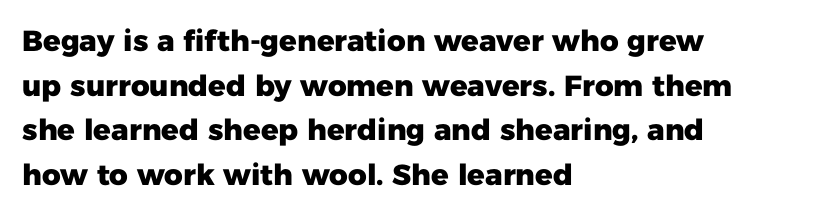
The image shows 29 px heavy sans-serif type, upright; set left-aligned, normal line spacing (1.54x), normal letter spacing, not underlined; low stroke contrast and a medium x-height.
